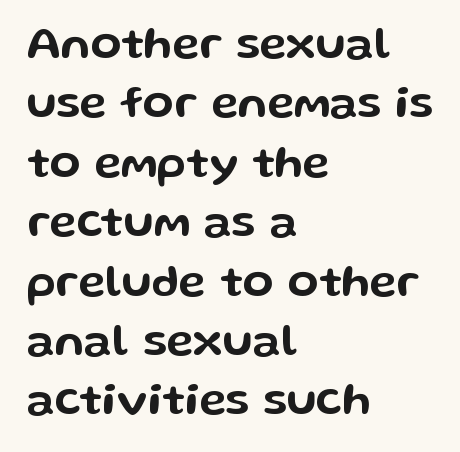
{"serif": "no", "italic": "no", "width": "wide", "stroke_contrast": "low", "x_height": "medium", "monospaced": "no", "underline": "no", "align": "left", "line_spacing": "normal", "line_spacing_ratio": 1.32, "letter_spacing": "normal", "letter_spacing_em": 0.0, "glyph_px": 45}
